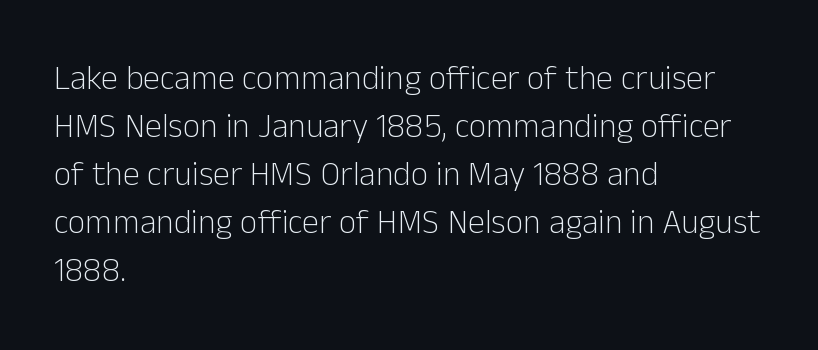
{"serif": "no", "italic": "no", "bold": "no", "weight": "light", "width": "normal", "stroke_contrast": "low", "x_height": "medium", "monospaced": "no", "underline": "no", "align": "left", "line_spacing": "normal", "line_spacing_ratio": 1.41, "letter_spacing": "normal", "letter_spacing_em": 0.0, "glyph_px": 34}
